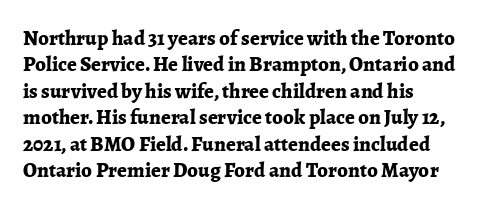
{"italic": "no", "bold": "yes", "underline": "no", "align": "left", "line_spacing": "normal", "line_spacing_ratio": 1.26, "letter_spacing": "normal", "letter_spacing_em": 0.0, "glyph_px": 21}
